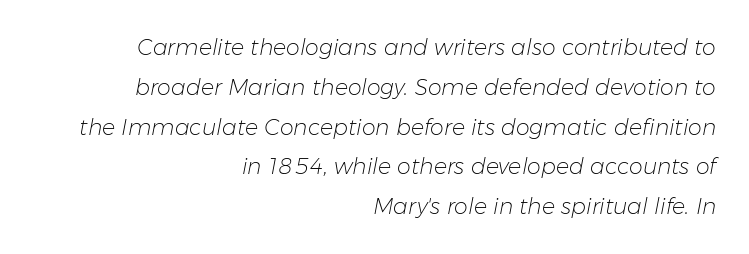
The image shows 22 px text type, italic (leaning right); set right-aligned, line spacing 1.81x, normal letter spacing, not underlined.
